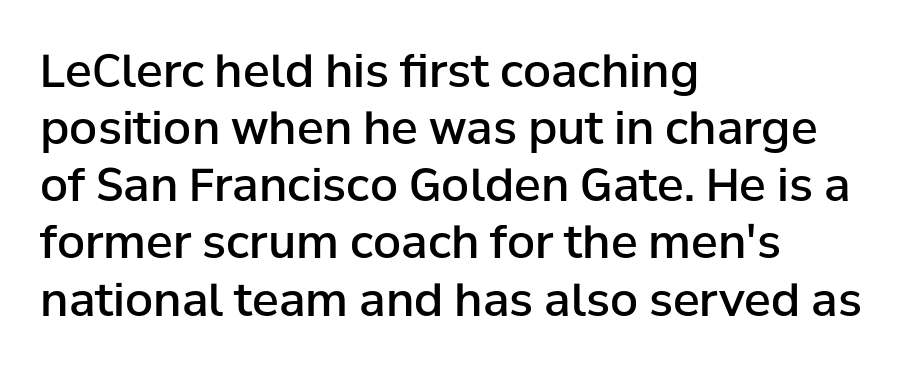
The image shows 45 px semibold sans-serif type, upright; set left-aligned, normal line spacing (1.27x), normal letter spacing, not underlined; low stroke contrast and a medium x-height.
